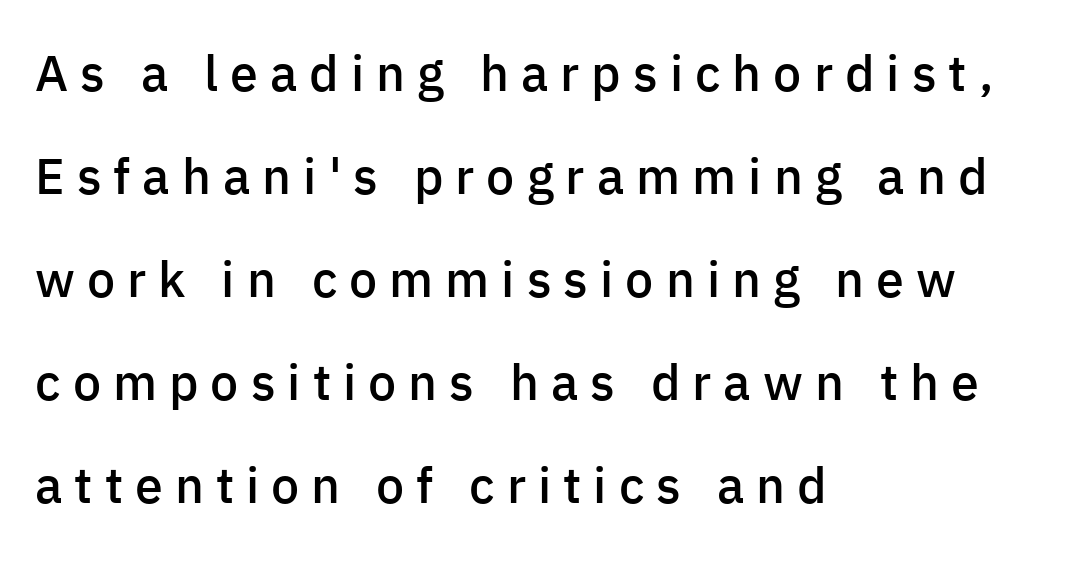
Note the varied advance widths — an 'i' is clearly narrower than an 'm'. Unlike a traditional serif, this face leaves its strokes unadorned. Tracking here is generous; glyphs stand well apart from one another. Honestly, there is no underline to notice here at all. Emphasis by weight is partial: semibold.
